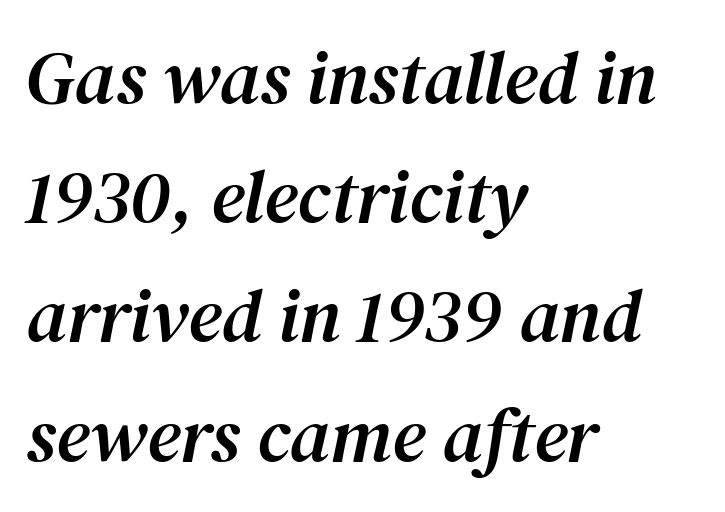
{"serif": "yes", "italic": "yes", "lean": "right", "slant_degrees": 12, "width": "normal", "stroke_contrast": "medium", "x_height": "medium", "monospaced": "no", "underline": "no", "align": "left", "line_spacing": "normal", "line_spacing_ratio": 1.59, "letter_spacing": "normal", "letter_spacing_em": 0.0, "glyph_px": 75}
